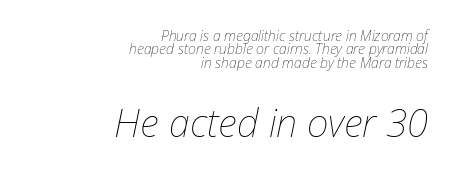
Beneath every word, the page is bare. The rendering uses a small line-height, squeezing the rows. No letter is thick-stroked: the sample isn't bold. Tall strokes in this sample are angled rather than plumb. Does the copy run flush right? Yes — the right margin is perfectly even. Words appear dense and cohesive because spacing is normal.
